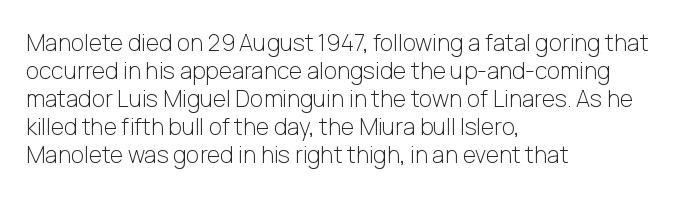
Q: Is the text bold? A: No.
Q: Is the text italic (slanted)? A: No, it is upright.
Q: Is the text underlined? A: No.
Q: How is the paragraph aligned? A: Left-aligned.
Q: Is the spacing between letters normal or unusually wide? A: Normal.
